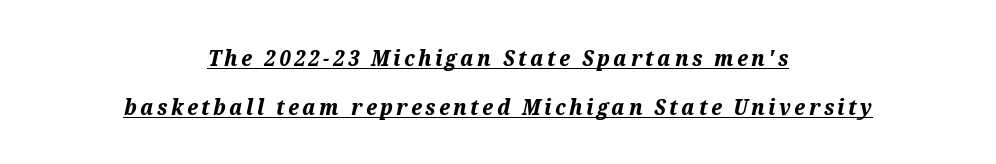
Strokes here are thick enough to call this a true bold. Is there an underline? Yes — a line sits under the letters. Horizontal alignment here is central, giving a formal, balanced look. Yep, that's italic — everything's leaning. The vertical gap from one line to the next is large.
